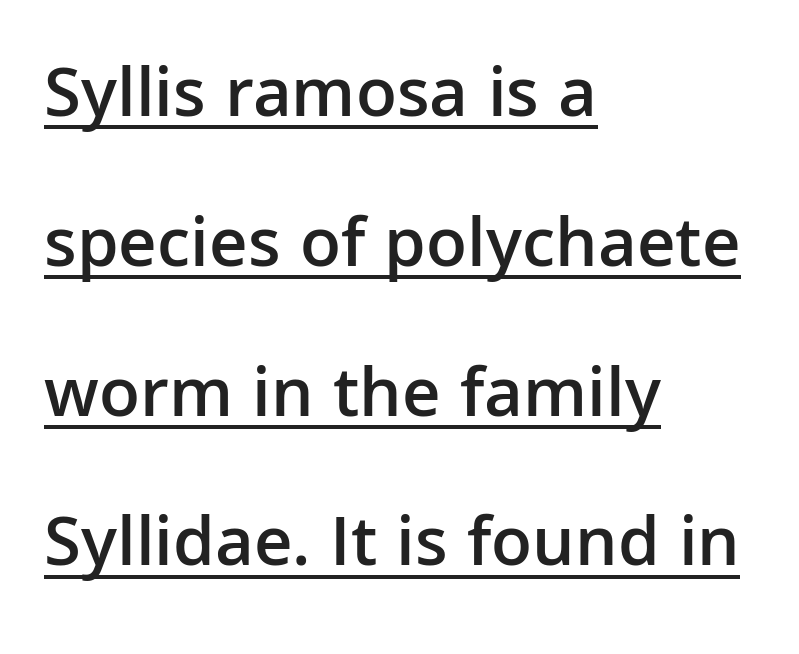
Is this a fixed-width face? No — the glyphs have proportional, varying widths. Letter spacing: default. Line beginnings align vertically; line endings do not. The rendering shows plain stroke endings on the letterforms — a sans-serif design. Check the space under the baseline: a stroke is drawn there.
